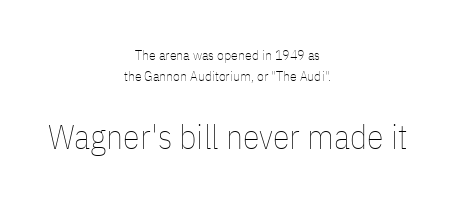
Q: Is the text bold? A: No.
Q: Is the text italic (slanted)? A: No, it is upright.
Q: Is the text underlined? A: No.
Q: How is the paragraph aligned? A: Centered.
Q: Is the spacing between letters normal or unusually wide? A: Normal.
Q: Is the spacing between lines tight, normal or loose? A: Normal.
Q: Which block of text is set in a larger size, the first (top) or the second (bottom)? A: The second (bottom) one.
Q: Width (condensed, normal, or wide)? A: Condensed.
Q: Stroke contrast? A: Low.
Q: x-height? A: Medium.
Q: Monospaced? A: No.
